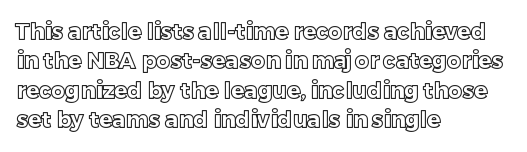
Reading down the block, your eye returns to a fixed left position each line. The type sits square on the baseline with zero lean. The space directly below the letters is spotless. Notice how descenders clear the ascenders below comfortably — that's standard leading. Each word holds together tightly as a unit, with standard inter-letter gaps.
